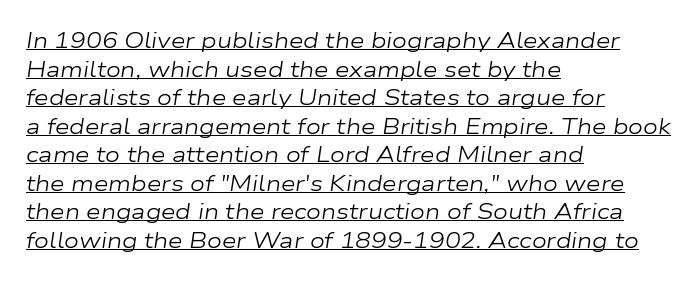
The image shows 21 px text type, italic (leaning right); set left-aligned, normal line spacing (1.36x), normal letter spacing, underlined.
